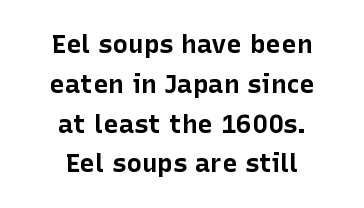
Line spacing here is normal. Underline: absent. Tracking here is standard; glyphs follow each other at the usual distance. Strokes here are thick enough to call this a true bold. These lines stack symmetrically, like a column narrowing and widening about its center.
